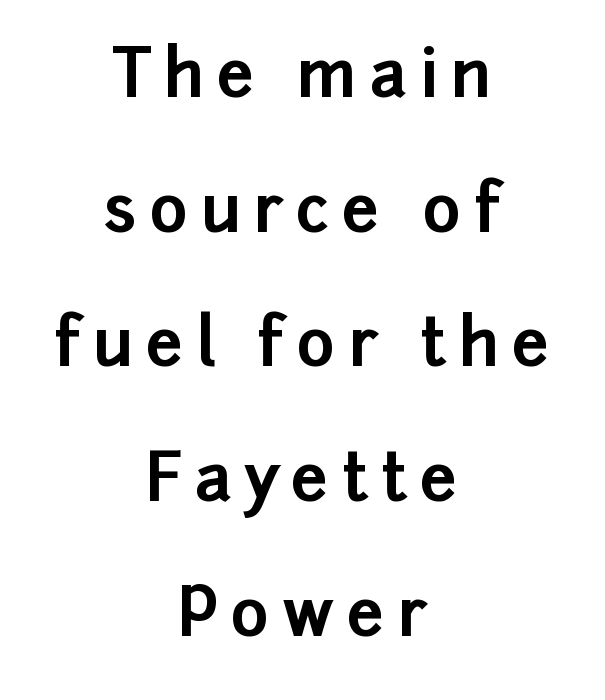
Q: Is the text bold? A: Yes.
Q: Is the text italic (slanted)? A: No, it is upright.
Q: Is the typeface a serif or a sans-serif typeface? A: Sans-serif.
Q: Is the text underlined? A: No.
Q: How is the paragraph aligned? A: Centered.
Q: Is the spacing between lines tight, normal or loose? A: Loose.
Q: Width (condensed, normal, or wide)? A: Normal.
Q: Stroke contrast? A: Low.
Q: x-height? A: Medium.
Q: Monospaced? A: No.
